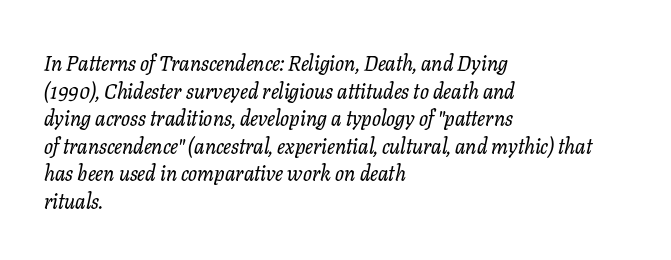
Q: Is the text italic (slanted)? A: Yes, it leans right by about 11 degrees.
Q: Is the text underlined? A: No.
Q: How is the paragraph aligned? A: Left-aligned.
Q: Is the spacing between letters normal or unusually wide? A: Normal.
Q: Is the spacing between lines tight, normal or loose? A: Normal.
